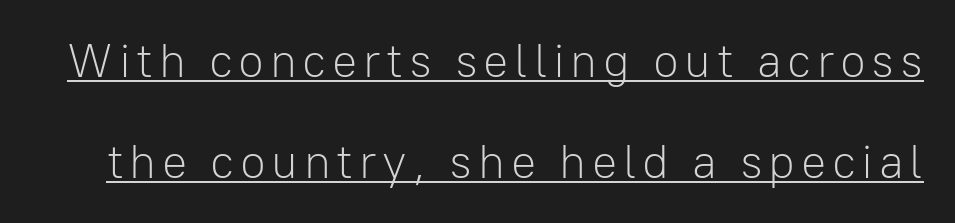
{"serif": "no", "italic": "no", "bold": "no", "weight": "light", "width": "normal", "stroke_contrast": "low", "x_height": "medium", "monospaced": "no", "underline": "yes", "line_spacing": "loose", "line_spacing_ratio": 2.15, "glyph_px": 47}
